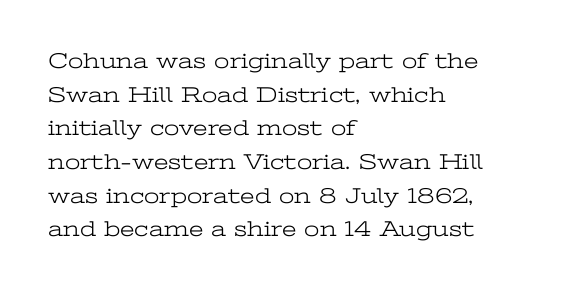
The image shows 22 px text type, upright; set left-aligned, normal line spacing (1.53x), normal letter spacing, not underlined.
